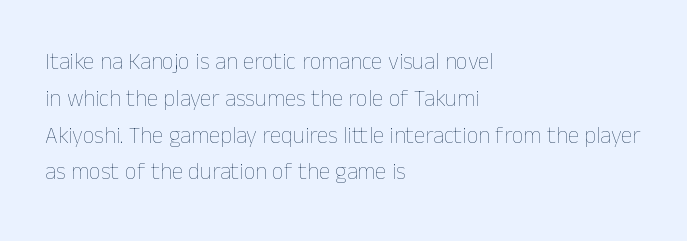
The image shows 23 px text type, upright; set left-aligned, normal line spacing (1.6x), normal letter spacing, not underlined.
